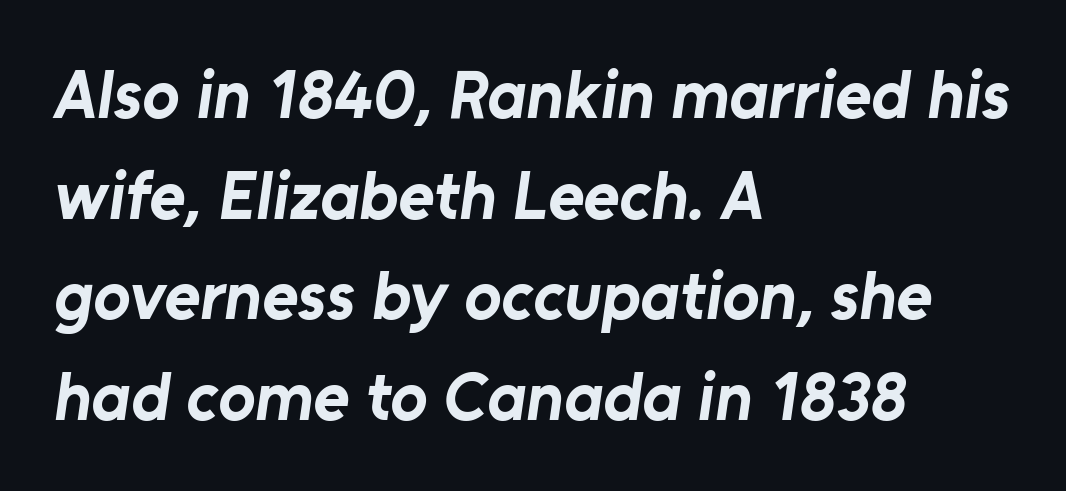
Q: Is the text bold? A: Yes.
Q: Is the typeface a serif or a sans-serif typeface? A: Sans-serif.
Q: Is the text underlined? A: No.
Q: How is the paragraph aligned? A: Left-aligned.
Q: Is the spacing between letters normal or unusually wide? A: Normal.
Q: Is the spacing between lines tight, normal or loose? A: Normal.
Q: Width (condensed, normal, or wide)? A: Normal.
Q: Stroke contrast? A: Low.
Q: x-height? A: Medium.
Q: Monospaced? A: No.
